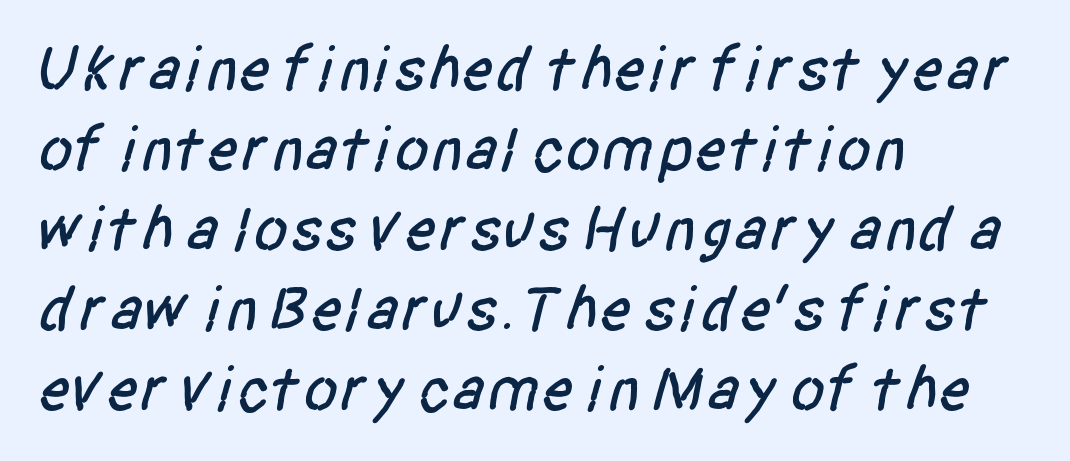
{"serif": "no", "width": "condensed", "stroke_contrast": "low", "x_height": "large", "monospaced": "no", "underline": "no", "align": "left", "line_spacing": "normal", "line_spacing_ratio": 1.25, "letter_spacing": "normal", "letter_spacing_em": 0.0, "glyph_px": 64}
